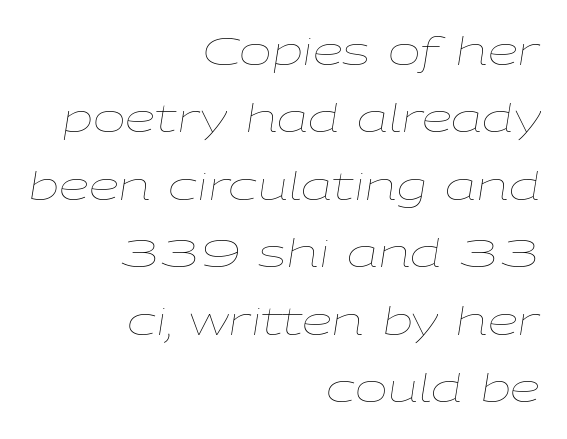
Q: Is the text bold? A: No.
Q: Is the text italic (slanted)? A: Yes, it leans right by about 9 degrees.
Q: Is the text underlined? A: No.
Q: How is the paragraph aligned? A: Right-aligned.
Q: Is the spacing between letters normal or unusually wide? A: Normal.
Q: Width (condensed, normal, or wide)? A: Wide.
Q: Stroke contrast? A: Low.
Q: x-height? A: Medium.
Q: Monospaced? A: No.
